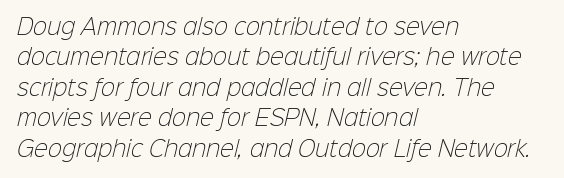
In terms of leading, this rendering sits right in the middle. The gaps between neighbouring characters are ordinary and unremarkable. Does the copy run flush right? No — it runs flush left. Anything drawn beneath the words? Only blank space. A light-to-regular cut is what we see here.
